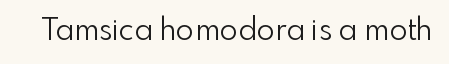
Q: Is the text bold? A: No.
Q: Is the text italic (slanted)? A: No, it is upright.
Q: Is the typeface a serif or a sans-serif typeface? A: Sans-serif.
Q: Is the text underlined? A: No.
Q: Is the spacing between letters normal or unusually wide? A: Normal.
Q: Width (condensed, normal, or wide)? A: Normal.
Q: x-height? A: Small.
Q: Monospaced? A: No.
